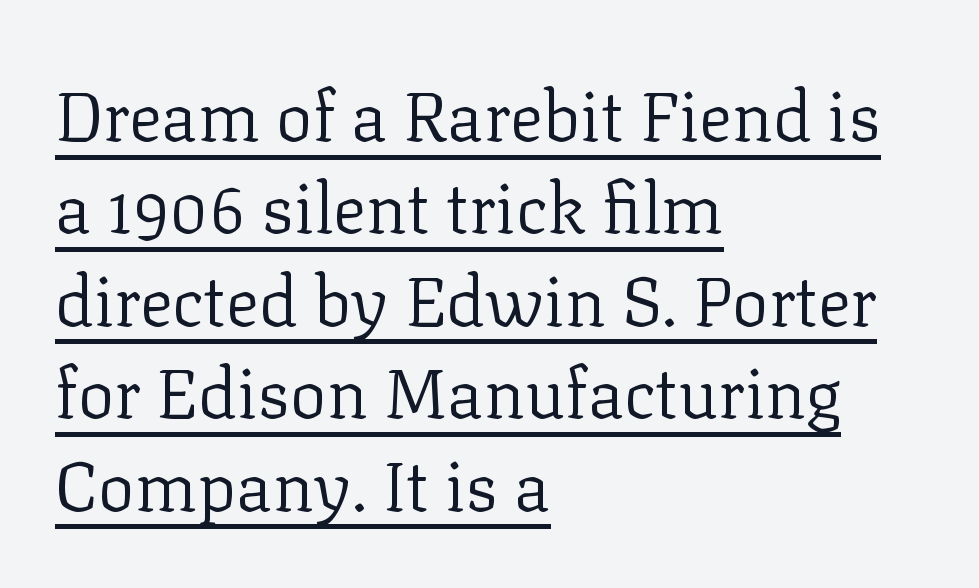
This rendering leaves character spacing at its baseline value. Compared with a centered layout, this one pins lines to the left instead. The rows are spaced the way most documents space them. On a weight scale, this lands at 450 or below. Classification — serif. Check the space under the baseline: a stroke is drawn there.
